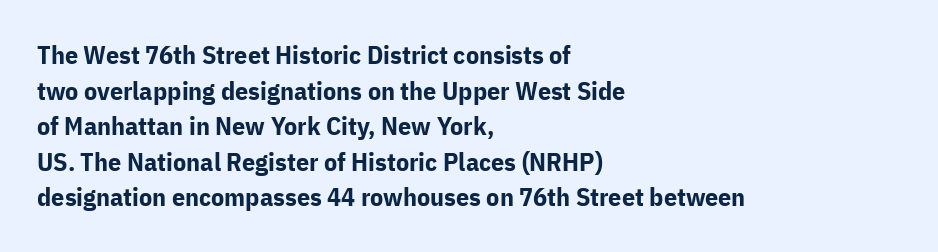
The image shows 26 px bold type, upright; set left-aligned, normal line spacing (1.37x), normal letter spacing, not underlined.
